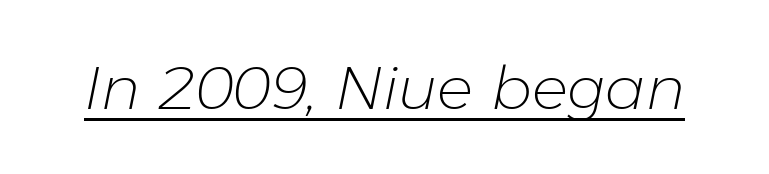
The image shows 60 px light type, italic (leaning right); set normal letter spacing, underlined; low stroke contrast and a medium x-height.
